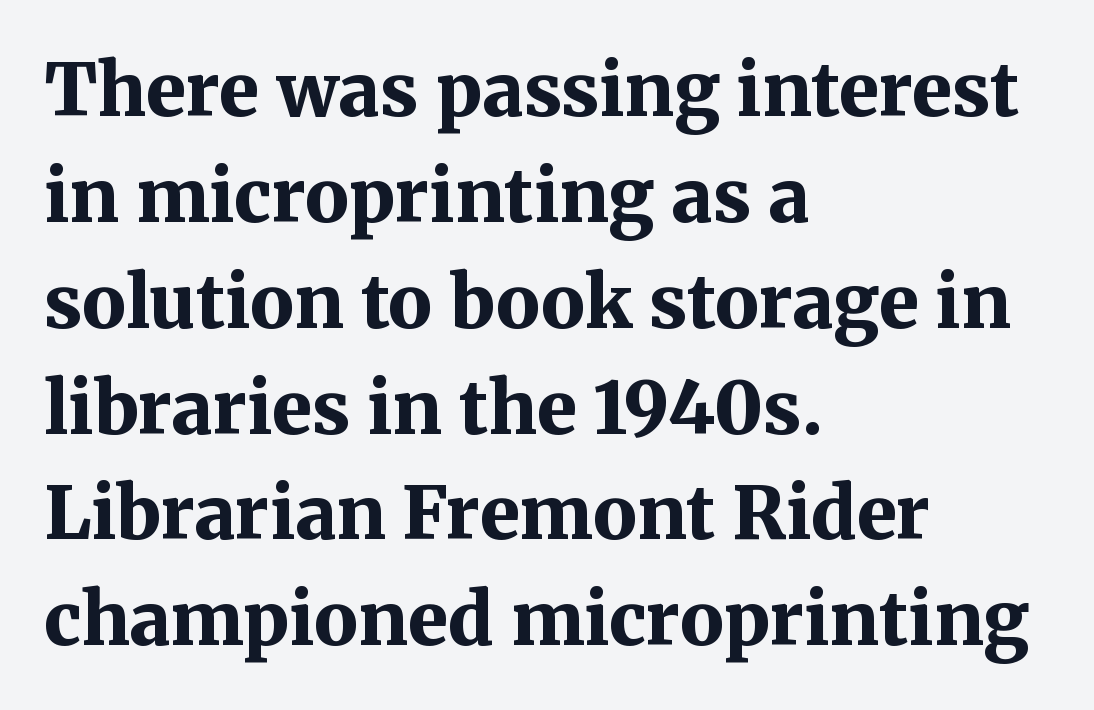
The image shows 73 px bold serif type, upright; set left-aligned, normal line spacing (1.45x), normal letter spacing, not underlined; medium stroke contrast and a medium x-height.
